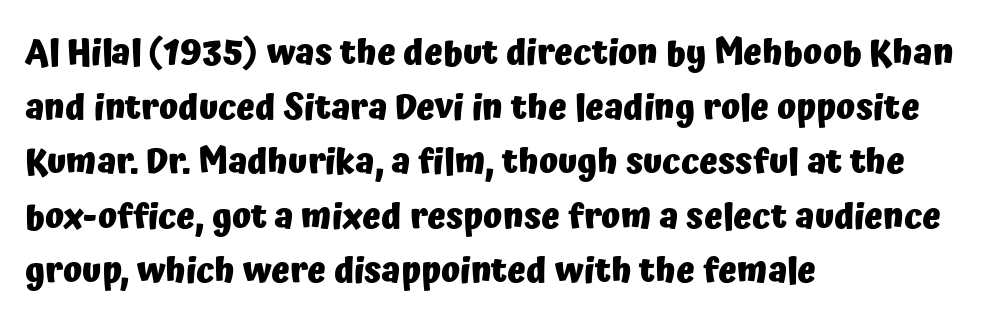
Q: Is the text bold? A: Yes.
Q: Is the text italic (slanted)? A: No, it is upright.
Q: Is the typeface a serif or a sans-serif typeface? A: Sans-serif.
Q: Is the text underlined? A: No.
Q: How is the paragraph aligned? A: Left-aligned.
Q: Is the spacing between letters normal or unusually wide? A: Normal.
Q: Is the spacing between lines tight, normal or loose? A: Normal.
Q: Width (condensed, normal, or wide)? A: Normal.
Q: Stroke contrast? A: Low.
Q: x-height? A: Medium.
Q: Monospaced? A: No.
